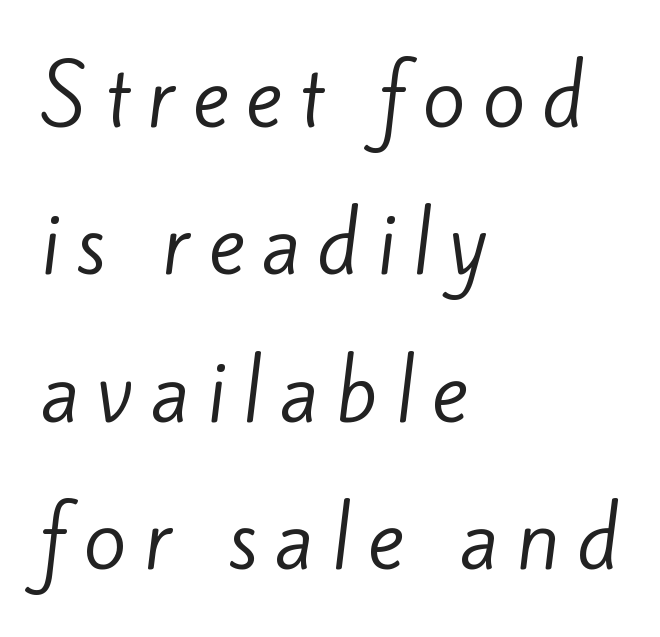
The image shows 78 px regular-weight sans-serif type; set left-aligned, line spacing 1.89x, unusually wide letter spacing (+0.22 em), not underlined; low stroke contrast and a small x-height.
